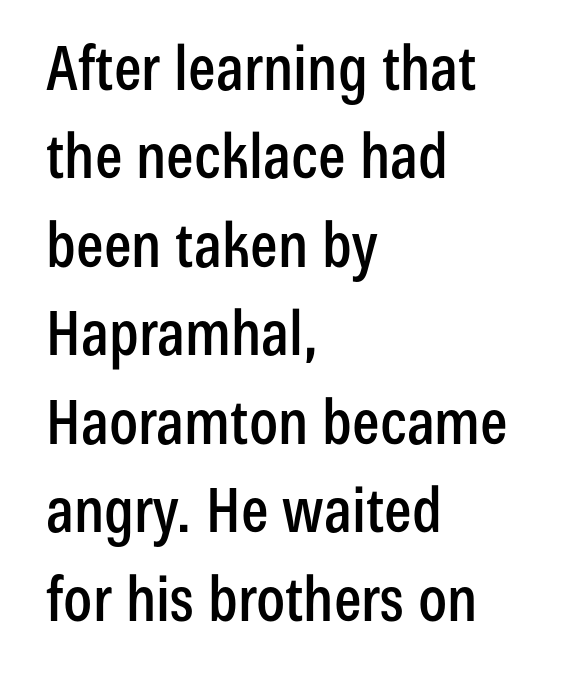
{"serif": "no", "italic": "no", "width": "condensed", "stroke_contrast": "low", "x_height": "medium", "monospaced": "no", "underline": "no", "align": "left", "line_spacing": "normal", "line_spacing_ratio": 1.45, "letter_spacing": "normal", "letter_spacing_em": 0.0, "glyph_px": 61}
